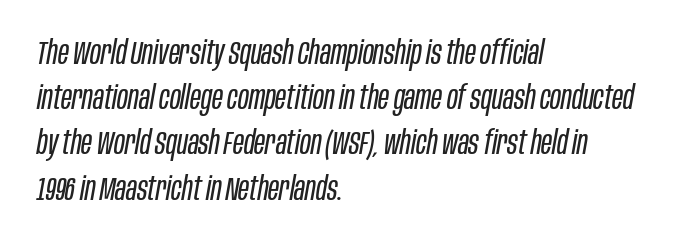
Short and long lines alike share a common starting point at left. The face used here is proportionally spaced, like ordinary book or web type. The passage shown is not underscored anywhere. These lines sit exactly where default settings would place them. Vertical stems look standard width or narrower in stroke. Nobody touched the tracking dial on this one.
